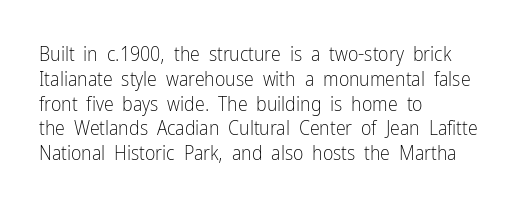
The image shows 20 px text type, upright; set left-aligned, line spacing 1.24x, normal letter spacing, not underlined.
